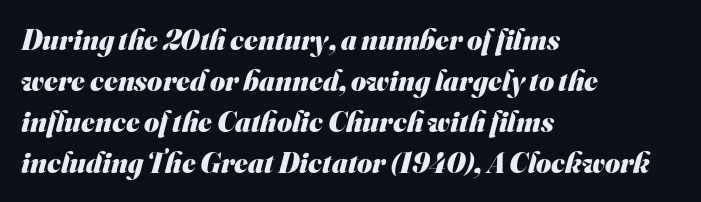
Q: Is the text bold? A: Yes.
Q: Is the typeface a serif or a sans-serif typeface? A: Sans-serif.
Q: Is the text underlined? A: No.
Q: How is the paragraph aligned? A: Left-aligned.
Q: Is the spacing between letters normal or unusually wide? A: Normal.
Q: Is the spacing between lines tight, normal or loose? A: Normal.
Q: Width (condensed, normal, or wide)? A: Normal.
Q: Stroke contrast? A: Medium.
Q: x-height? A: Small.
Q: Monospaced? A: No.
